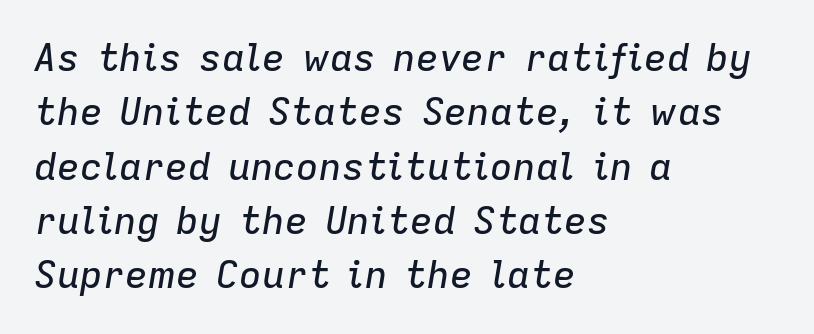
Q: Is the text italic (slanted)? A: Yes, it leans right by about 9 degrees.
Q: Is the text underlined? A: No.
Q: How is the paragraph aligned? A: Left-aligned.
Q: Is the spacing between letters normal or unusually wide? A: Normal.
Q: Is the spacing between lines tight, normal or loose? A: Normal.
Q: Width (condensed, normal, or wide)? A: Normal.
Q: Stroke contrast? A: Low.
Q: x-height? A: Medium.
Q: Monospaced? A: No.
